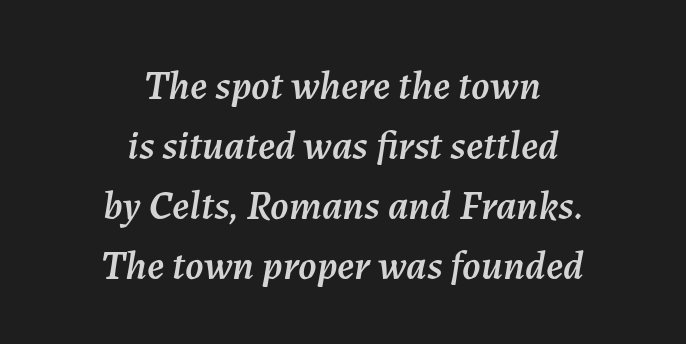
{"italic": "yes", "lean": "right", "slant_degrees": 7, "width": "normal", "stroke_contrast": "medium", "x_height": "medium", "monospaced": "no", "underline": "no", "align": "center", "line_spacing": "normal", "line_spacing_ratio": 1.46, "letter_spacing": "normal", "letter_spacing_em": 0.0, "glyph_px": 41}
